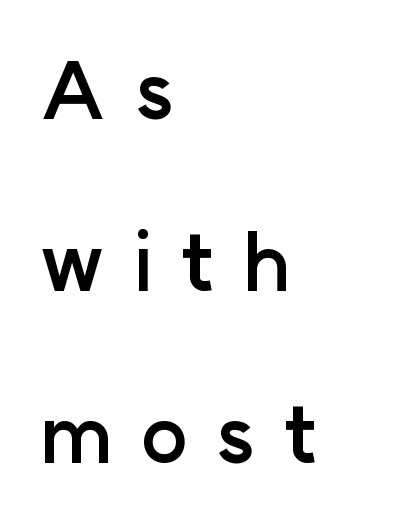
The image shows 79 px semibold sans-serif type, upright; set left-aligned, loose line spacing (2.18x), unusually wide letter spacing (+0.34 em), not underlined; low stroke contrast and a medium x-height.
